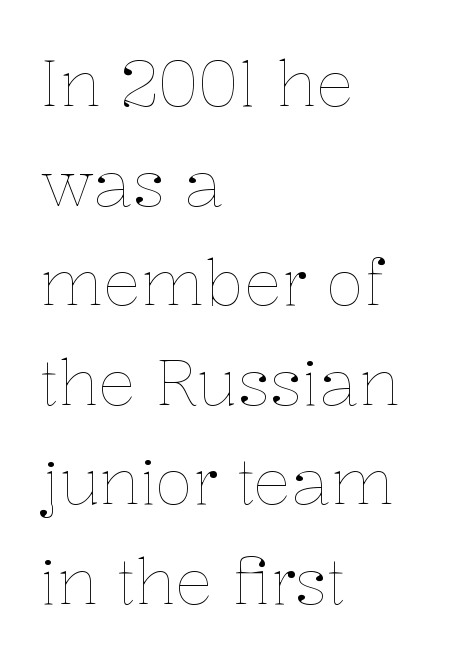
This rendering uses left alignment, leaving the right contour irregular. Line spacing here is normal. The type sits square on the baseline with zero lean. Do the characters align in a grid? No, the font is proportional.
